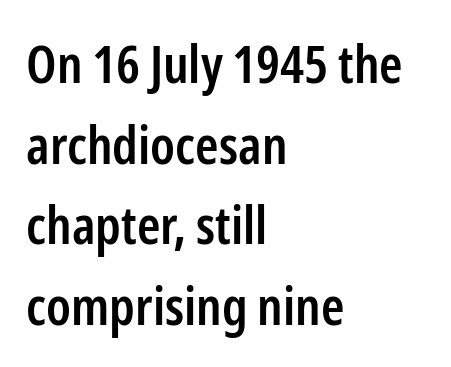
{"serif": "no", "italic": "no", "bold": "semi", "weight": "semibold", "width": "condensed", "stroke_contrast": "low", "x_height": "medium", "monospaced": "no", "underline": "no", "align": "left", "line_spacing": "normal", "line_spacing_ratio": 1.52, "letter_spacing": "normal", "letter_spacing_em": 0.0, "glyph_px": 53}
